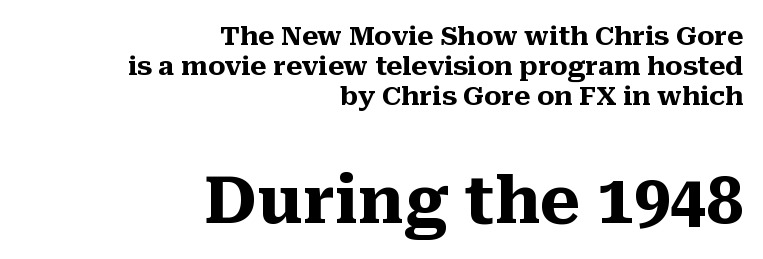
Q: Is the text bold? A: Yes.
Q: Is the text italic (slanted)? A: No, it is upright.
Q: Is the typeface a serif or a sans-serif typeface? A: Serif.
Q: Is the text underlined? A: No.
Q: How is the paragraph aligned? A: Right-aligned.
Q: Is the spacing between letters normal or unusually wide? A: Normal.
Q: Is the spacing between lines tight, normal or loose? A: Tight.
Q: Which block of text is set in a larger size, the first (top) or the second (bottom)? A: The second (bottom) one.
Q: Width (condensed, normal, or wide)? A: Normal.
Q: Stroke contrast? A: Medium.
Q: x-height? A: Medium.
Q: Monospaced? A: No.
